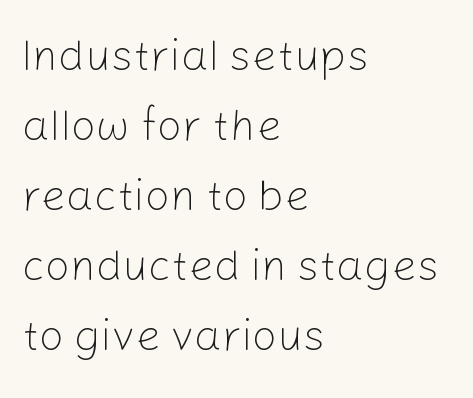
Is the letter spacing exaggerated? No — it looks like the ordinary default. The paragraph shown leans on its left margin. No italicization has been applied; the sample stays upright. The area under the type is left untouched. Serif or sans? Sans — the stroke terminals are bare. You could not count columns in this text — the font is proportionally spaced.
